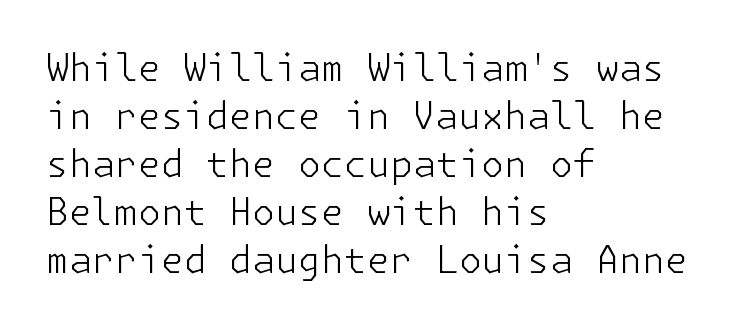
The image shows 37 px light sans-serif type, upright; set left-aligned, normal line spacing (1.3x), normal letter spacing, not underlined; low stroke contrast and a medium x-height.
